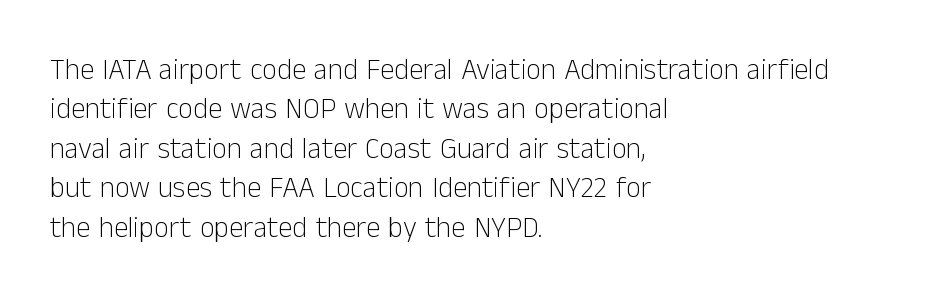
Q: Is the text bold? A: No.
Q: Is the text italic (slanted)? A: No, it is upright.
Q: Is the typeface a serif or a sans-serif typeface? A: Sans-serif.
Q: Is the text underlined? A: No.
Q: How is the paragraph aligned? A: Left-aligned.
Q: Is the spacing between letters normal or unusually wide? A: Normal.
Q: Is the spacing between lines tight, normal or loose? A: Normal.
Q: Width (condensed, normal, or wide)? A: Normal.
Q: Stroke contrast? A: Low.
Q: x-height? A: Medium.
Q: Monospaced? A: No.
